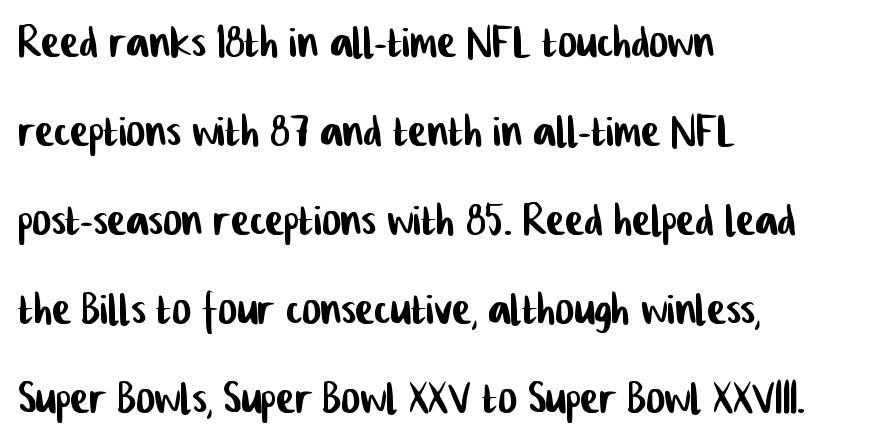
The rendering anchors every line to the left-hand side. Letters rest on an invisible, unmarked baseline. Baseline-to-baseline distance is the conventional proportion of letter height. The horizontal fit of the characters is conventional and even. The type family on display is of the sans-serif kind. Spacing verdict: proportional, widths tailored to each character.
